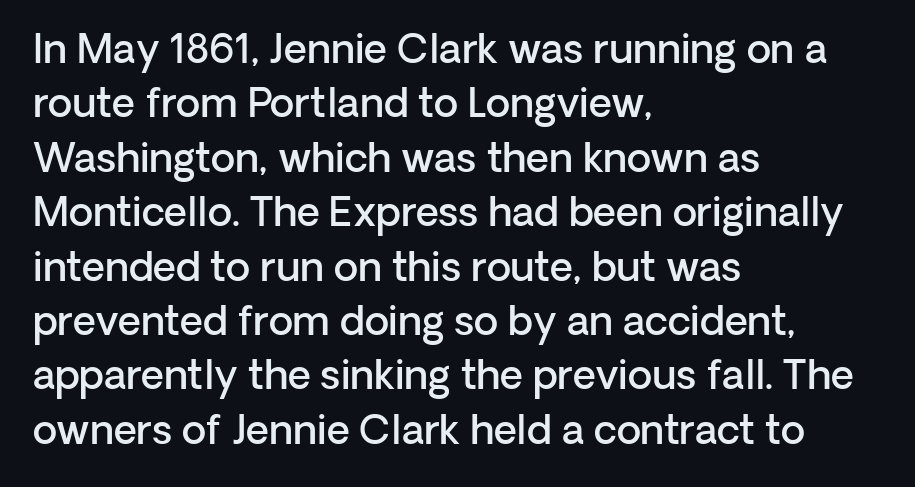
{"serif": "no", "italic": "no", "bold": "semi", "weight": "semibold", "width": "normal", "stroke_contrast": "low", "x_height": "medium", "monospaced": "no", "underline": "no", "align": "left", "line_spacing": "normal", "line_spacing_ratio": 1.36, "letter_spacing": "normal", "letter_spacing_em": 0.0, "glyph_px": 40}
